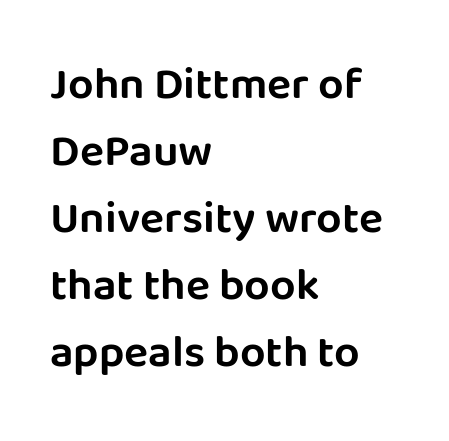
{"serif": "no", "italic": "no", "width": "normal", "stroke_contrast": "low", "x_height": "large", "monospaced": "no", "underline": "no", "align": "left", "line_spacing": "normal", "line_spacing_ratio": 1.49, "letter_spacing": "normal", "letter_spacing_em": 0.0, "glyph_px": 45}
